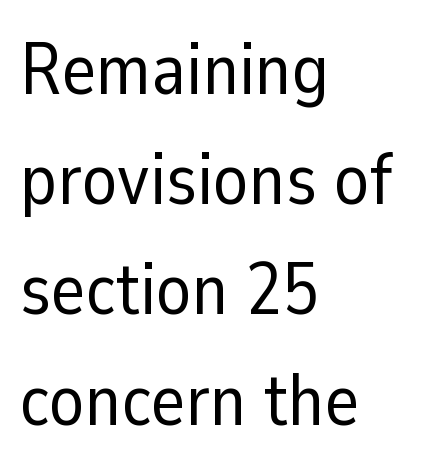
The image shows 73 px regular-weight sans-serif type, upright; set left-aligned, normal line spacing (1.51x), normal letter spacing, not underlined; low stroke contrast and a medium x-height.
